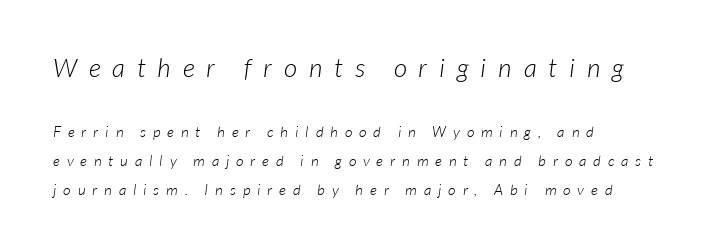
{"bold": "no", "underline": "no", "align": "left", "line_spacing": "loose", "line_spacing_ratio": 1.91, "letter_spacing": "wide", "letter_spacing_em": 0.46, "larger_block": "first", "size_ratio": 1.73, "glyph_px": 26}
